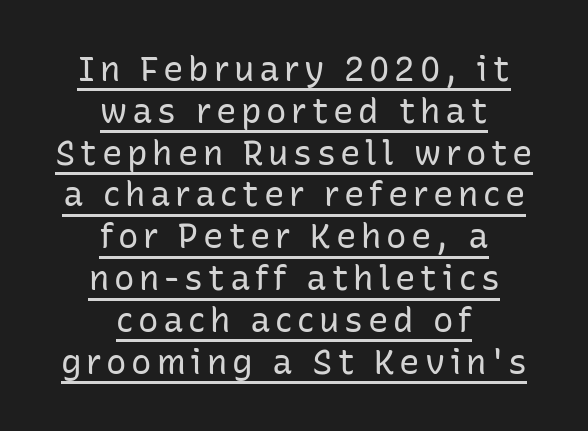
The glyphs are accompanied by a horizontal stroke just below them. Weight: not bold — regular or lighter. The typeface chosen for these lines omits serifs. Nope, not italic — everything's standing straight. Centered paragraph, ragged on both sides. The passage shown is typed in a proportional face where columns would drift.
